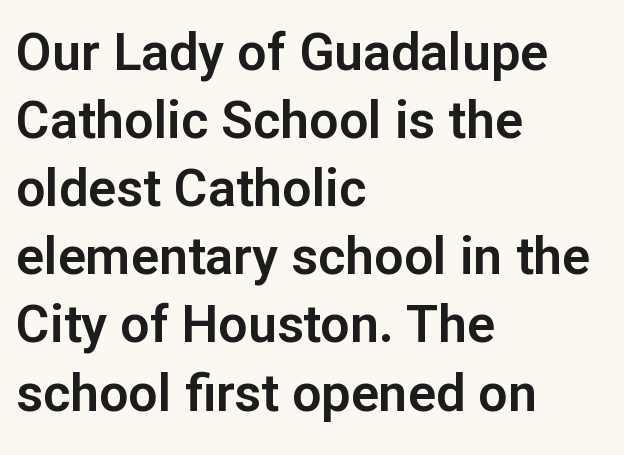
Look at the tracking — it's just the regular setting, nothing added. The face used here is a sans, in the tradition of grotesques and geometrics. Has an underline been added? It has not. Is this a fixed-width face? No — the glyphs have proportional, varying widths. Characters remain perfectly vertical along every line. Line beginnings align vertically; line endings do not.
